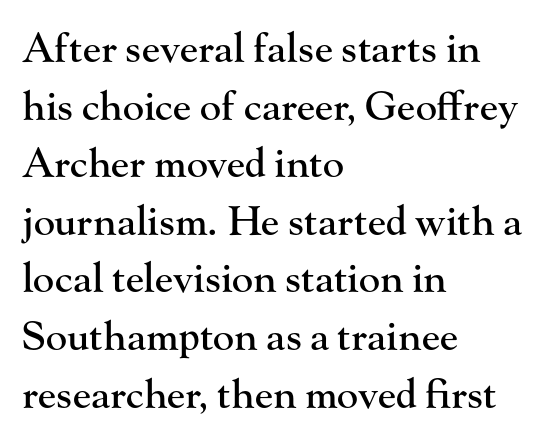
Old-style or modern, the face here clearly has serifs. Line starts are locked; line ends wander. Character widths vary here, with narrow letters taking less room than wide ones. Is there much room between lines? A standard amount, neither cramped nor airy. Posture: vertical.
